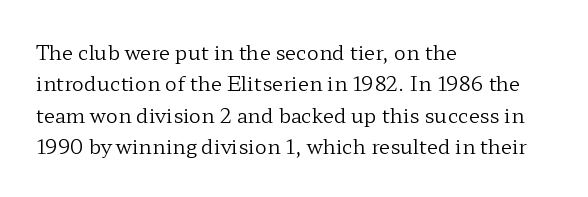
Q: Is the text bold? A: No.
Q: Is the text italic (slanted)? A: No, it is upright.
Q: Is the text underlined? A: No.
Q: How is the paragraph aligned? A: Left-aligned.
Q: Is the spacing between letters normal or unusually wide? A: Normal.
Q: Is the spacing between lines tight, normal or loose? A: Normal.
